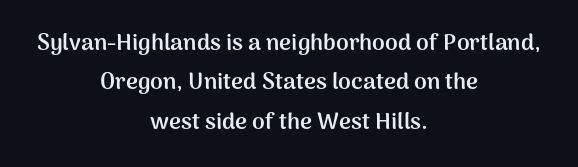
Centered paragraph, ragged on both sides. Designer's note — italics off, roman on. The passage shown is emphatically bold. Short note: letters normally spaced. A clean baseline with only descenders dipping below it.
